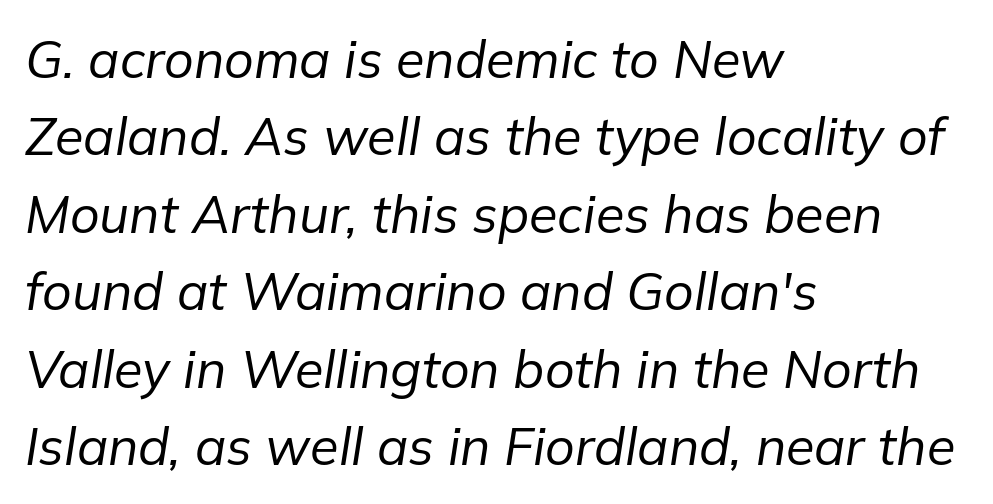
The image shows 52 px regular-weight type, italic (leaning right); set left-aligned, normal line spacing (1.49x), normal letter spacing, not underlined; low stroke contrast and a medium x-height.
